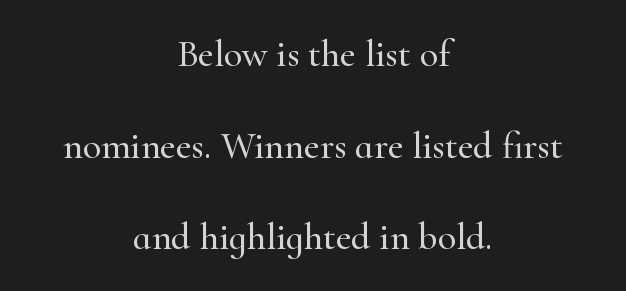
The image shows 38 px serif type, upright; set centered, loose line spacing (2.41x), normal letter spacing, not underlined; high stroke contrast and a small x-height.
